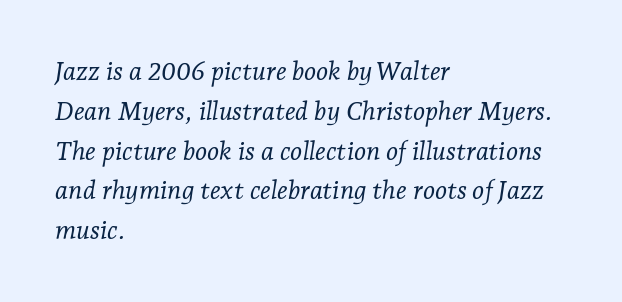
Does the leading feel generous? No, just average. Visually the block forms a straight wall on the left and a jagged coastline on the right. A typesetter would call this zero additional tracking. The strip under each line holds only bare page. The strokes are not fattened; the text isn't bold. The specimen reads as italic at a glance.
